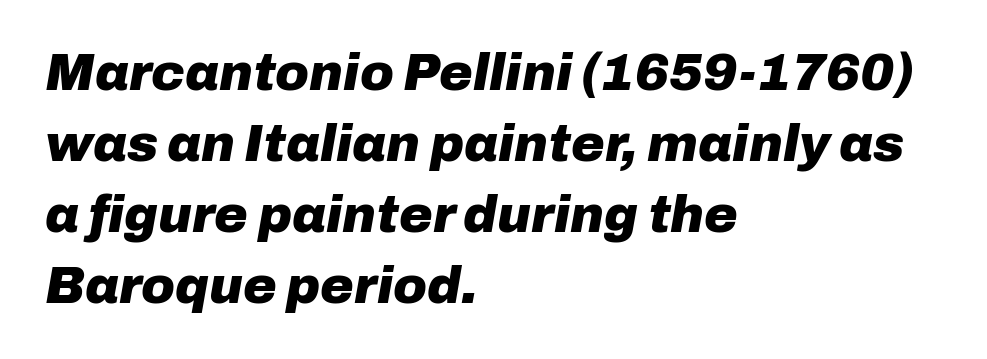
The image shows 51 px heavy type, italic (leaning right); set left-aligned, normal line spacing (1.39x), normal letter spacing, not underlined; low stroke contrast and a medium x-height.
